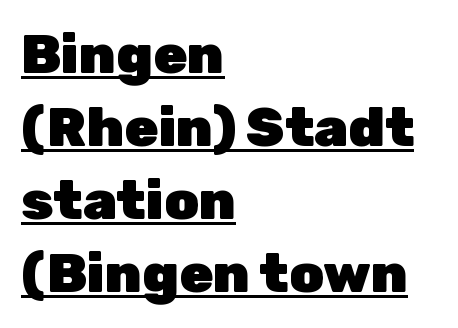
{"serif": "no", "italic": "no", "bold": "yes", "weight": "heavy", "width": "normal", "stroke_contrast": "low", "x_height": "medium", "monospaced": "no", "underline": "yes", "align": "left", "line_spacing": "normal", "line_spacing_ratio": 1.33, "letter_spacing": "normal", "letter_spacing_em": 0.0, "glyph_px": 55}
